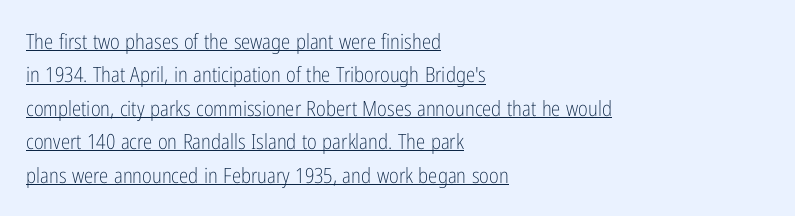
Notice how the stems are strictly vertical — no italics here. Does the leading feel generous? No, just average. How are the letters spaced? Ordinarily, with no added tracking. Is the block centered? No — it sits flush against the left margin.
